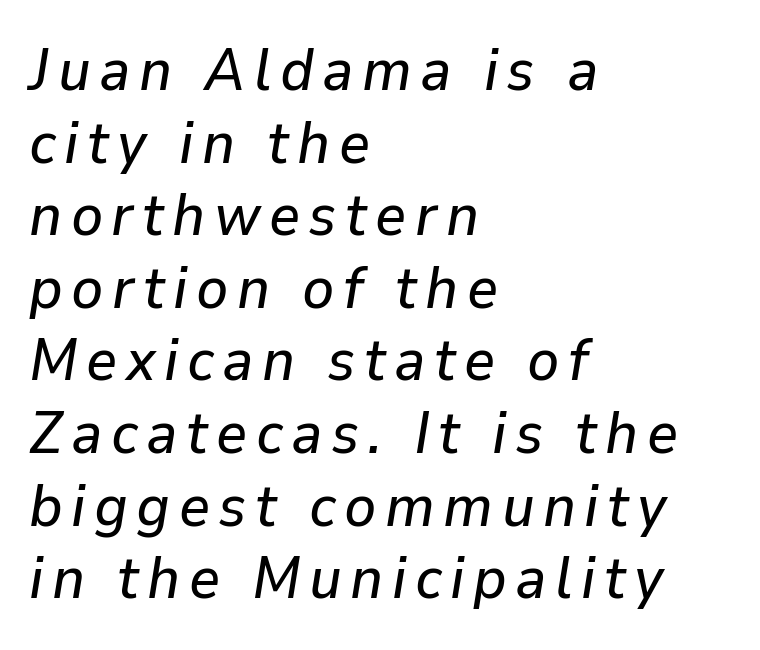
All the whitespace from short lines collects on the right. The area under the type is left untouched. Each letter keeps its own natural width here, so spacing adapts to shape. Slant detected: the letters are inclined.
